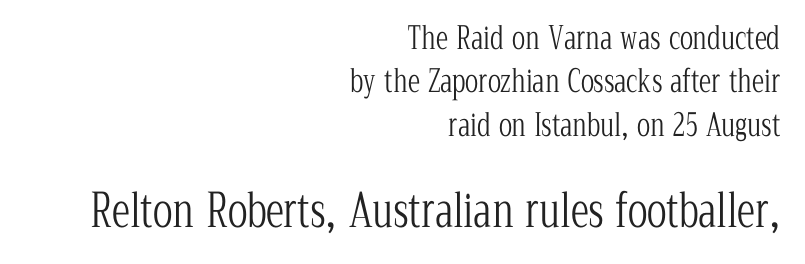
The image shows 46 px light, condensed serif type, upright; set right-aligned, normal line spacing (1.4x), normal letter spacing, not underlined; the second (bottom) block is 1.48x larger; low stroke contrast and a medium x-height.
